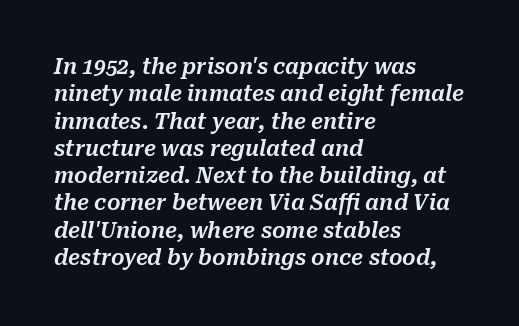
Letters rest on an invisible, unmarked baseline. Observe the ordinary spacing: letters are neighbours, not strangers. In terms of leading, this rendering sits right in the middle. These lines were composed using italics. Leftover space on each line is placed entirely after the last word.
